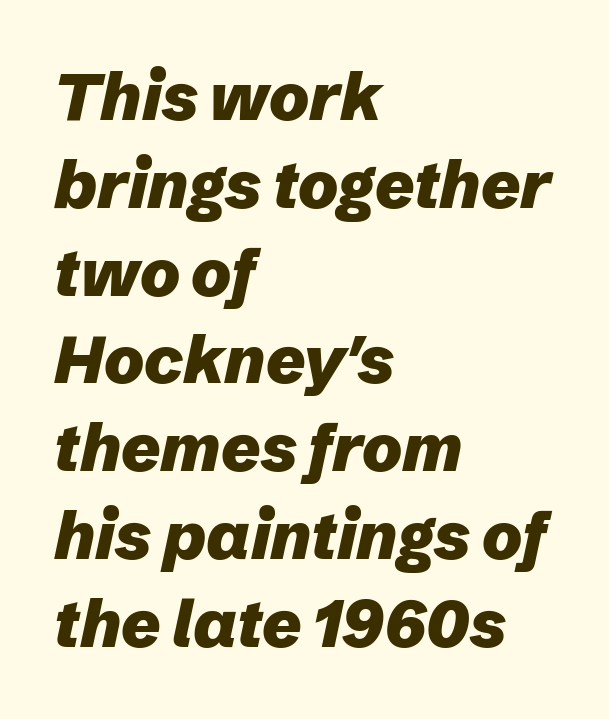
{"italic": "yes", "lean": "right", "slant_degrees": 12, "bold": "yes", "weight": "heavy", "width": "normal", "stroke_contrast": "low", "x_height": "medium", "monospaced": "no", "underline": "no", "align": "left", "line_spacing": "normal", "line_spacing_ratio": 1.31, "letter_spacing": "normal", "letter_spacing_em": 0.0, "glyph_px": 67}
